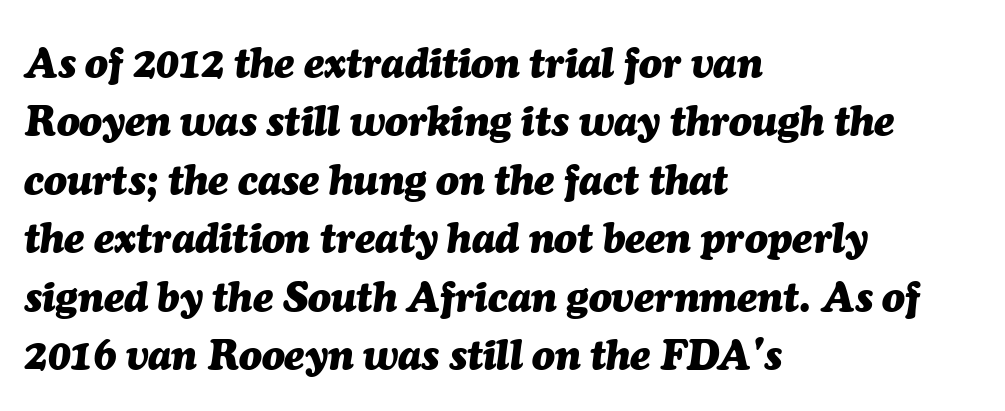
Q: Is the text bold? A: Yes.
Q: Is the text italic (slanted)? A: Yes, it leans right by about 7 degrees.
Q: Is the text underlined? A: No.
Q: How is the paragraph aligned? A: Left-aligned.
Q: Is the spacing between letters normal or unusually wide? A: Normal.
Q: Is the spacing between lines tight, normal or loose? A: Normal.
Q: Width (condensed, normal, or wide)? A: Normal.
Q: Stroke contrast? A: Medium.
Q: x-height? A: Medium.
Q: Monospaced? A: No.
